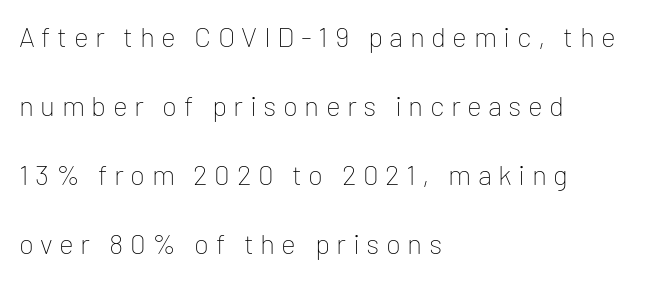
{"serif": "no", "italic": "no", "bold": "no", "weight": "thin", "width": "normal", "stroke_contrast": "low", "x_height": "medium", "monospaced": "no", "underline": "no", "align": "left", "line_spacing": "loose", "line_spacing_ratio": 2.47, "letter_spacing": "wide", "letter_spacing_em": 0.23, "glyph_px": 28}
